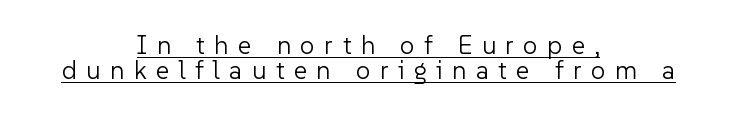
Q: Is the text bold? A: No.
Q: Is the text italic (slanted)? A: No, it is upright.
Q: Is the text underlined? A: Yes.
Q: How is the paragraph aligned? A: Centered.
Q: Is the spacing between letters normal or unusually wide? A: Unusually wide.
Q: Is the spacing between lines tight, normal or loose? A: Tight.
